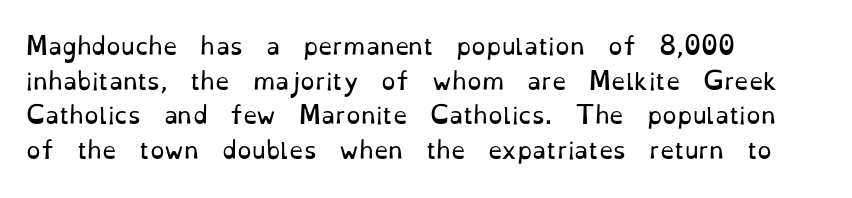
Vertical strokes here are truly vertical. Is the block centered? No — it sits flush against the left margin. Standard letterfit; no display-style spreading of the glyphs. This is not heavy type; no bold has been used.
